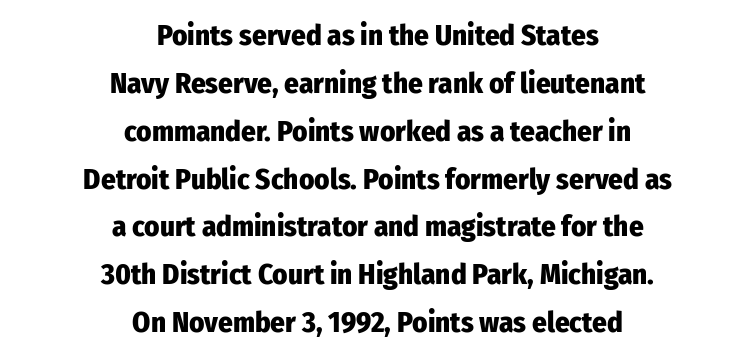
The image shows 29 px heavy, condensed sans-serif type, upright; set centered, normal line spacing (1.65x), normal letter spacing, not underlined; low stroke contrast and a medium x-height.
